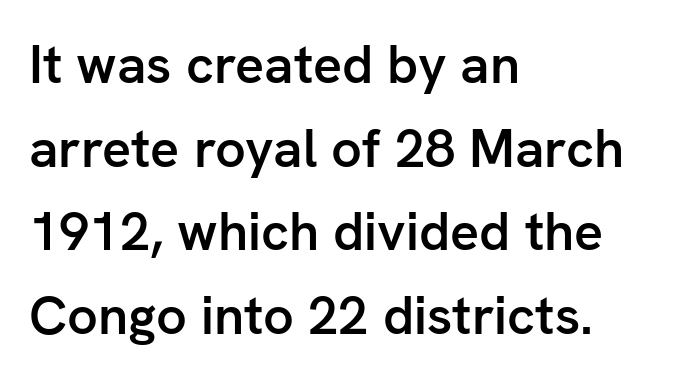
Q: Is the text bold? A: Semi-bold.
Q: Is the text italic (slanted)? A: No, it is upright.
Q: Is the typeface a serif or a sans-serif typeface? A: Sans-serif.
Q: Is the text underlined? A: No.
Q: How is the paragraph aligned? A: Left-aligned.
Q: Is the spacing between letters normal or unusually wide? A: Normal.
Q: Is the spacing between lines tight, normal or loose? A: Normal.
Q: Width (condensed, normal, or wide)? A: Normal.
Q: Stroke contrast? A: Low.
Q: x-height? A: Medium.
Q: Monospaced? A: No.
